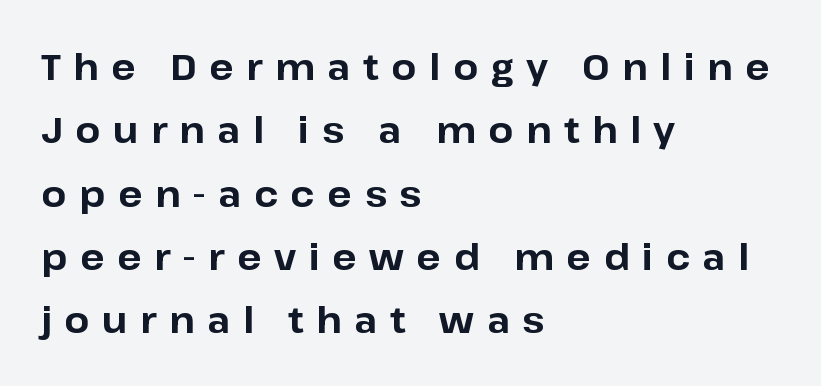
The image shows 36 px bold sans-serif type, upright; set left-aligned, line spacing 1.76x, unusually wide letter spacing (+0.35 em), not underlined; low stroke contrast and a medium x-height.
